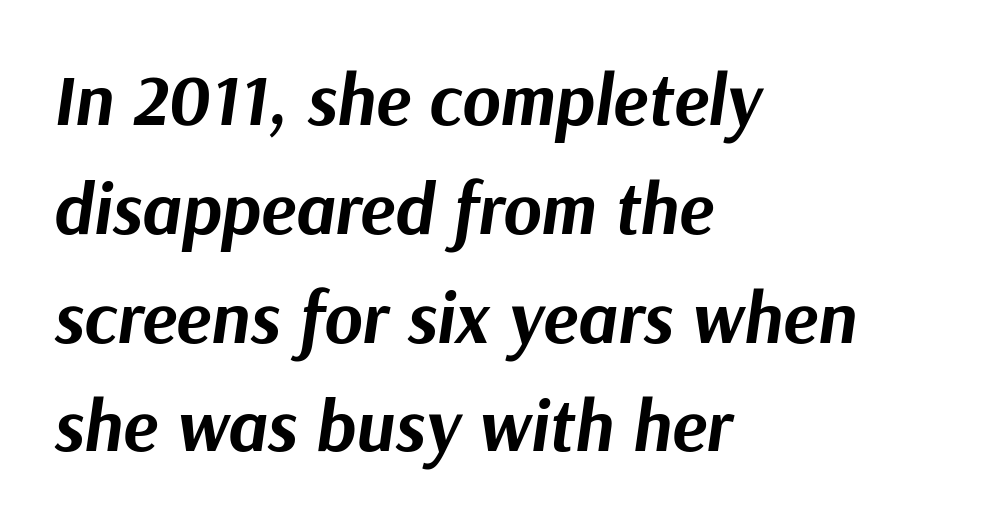
Line beginnings align vertically; line endings do not. This sample uses plain, unmodified letter spacing. What weight is shown? A full bold with thick strokes. Does the leading feel generous? No, just average. Observe the lean: these are italic letterforms.
